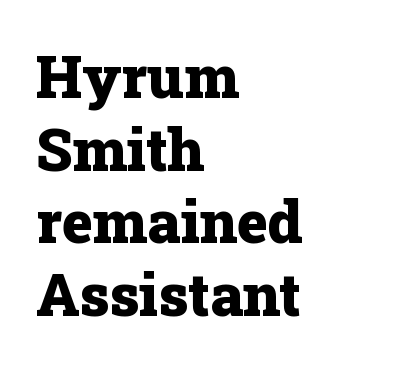
This sample has the flowing, uneven cadence of proportional lettering. Glance below the letters and you will spot only blank space. This sample is left-justified, so line endings fall wherever the words run out. The letters are bold, with thick, heavy strokes. This rendering employs a face with finishing strokes, i.e., a serif.
